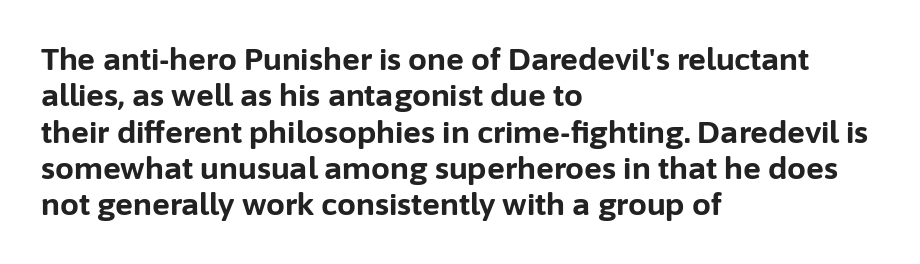
The image shows 30 px bold sans-serif type, upright; set left-aligned, line spacing 1.21x, normal letter spacing, not underlined; low stroke contrast and a medium x-height.
